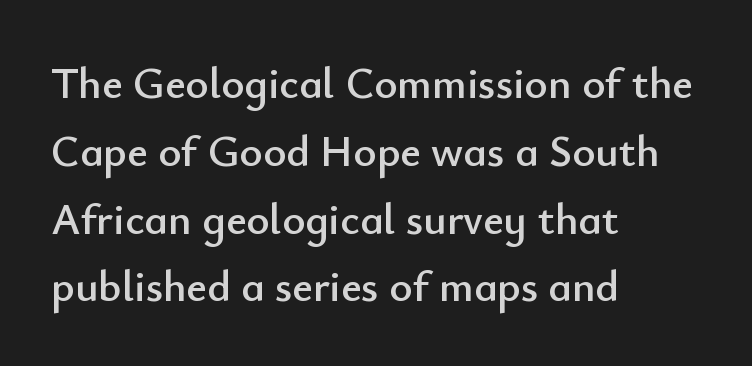
This rendering employs a face without finishing strokes, i.e., a sans-serif. No italicization has been applied; the sample stays upright. Beneath every word, the page is bare. Where is the straight margin? On the left.
